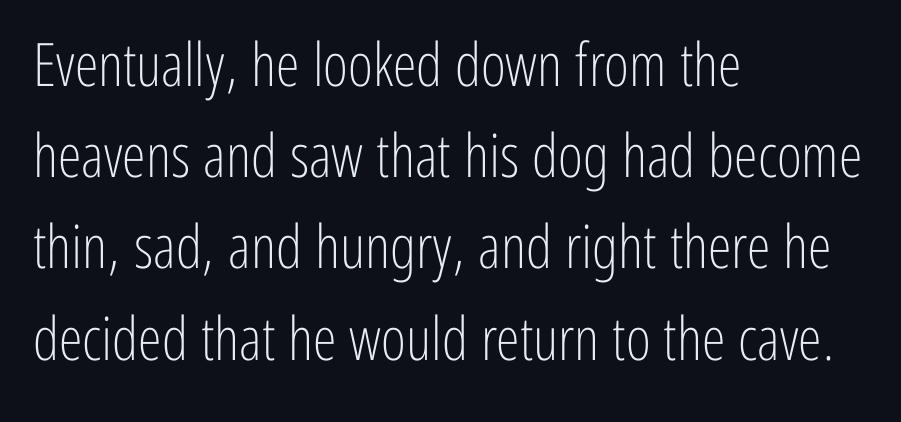
No extra ink here — the face is not bold. A typesetter would call this leading conventional body-copy spacing. Typographically, this falls in the sans-serif category. Only glyphs here, with clear space below each row. The rendering uses natural spacing where letterforms have individual widths.
